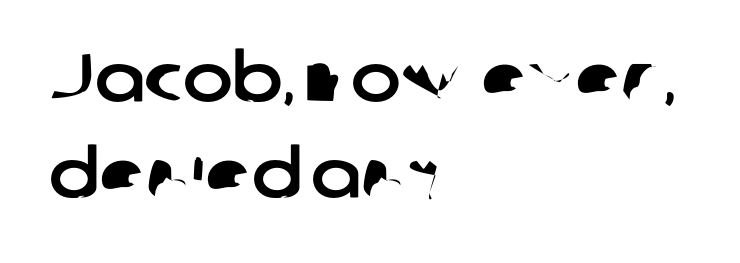
Horizontal alignment here is leftward, the default for most running prose. The designer went with a sans here, leaving each stem footless. Think of a printed novel: that variable character pitch is what you see here. The area under the type is left untouched.
